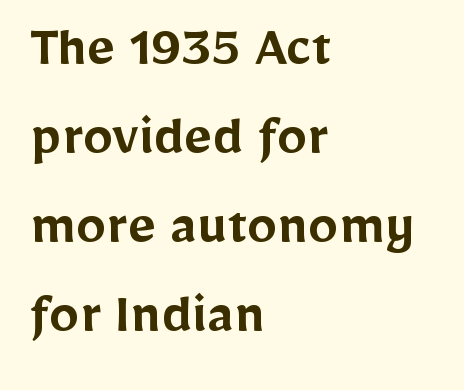
You could call the tracking neutral — neither tight nor loose. The passage shown is typed in a proportional face where columns would drift. In terms of posture, this sample is upright. The font is running at a semibold setting, under full bold. The space directly below the letters is spotless. Baseline-to-baseline distance is the conventional proportion of letter height.
